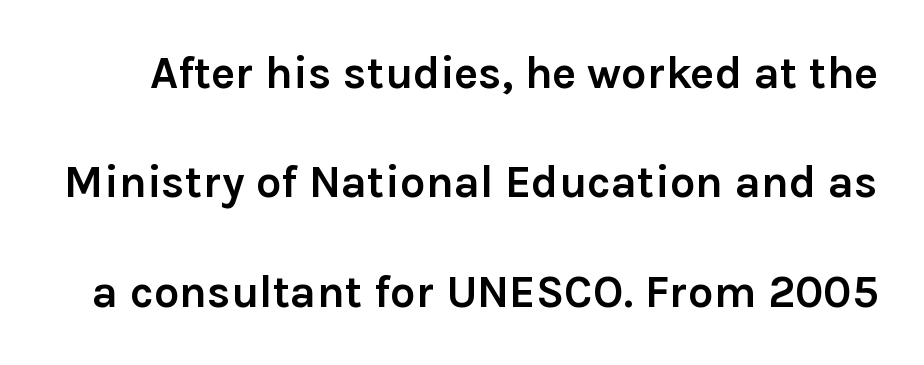
Q: Is the text bold? A: Yes.
Q: Is the text italic (slanted)? A: No, it is upright.
Q: Is the typeface a serif or a sans-serif typeface? A: Sans-serif.
Q: Is the text underlined? A: No.
Q: Is the spacing between letters normal or unusually wide? A: Normal.
Q: Is the spacing between lines tight, normal or loose? A: Loose.
Q: Width (condensed, normal, or wide)? A: Normal.
Q: x-height? A: Medium.
Q: Monospaced? A: No.
